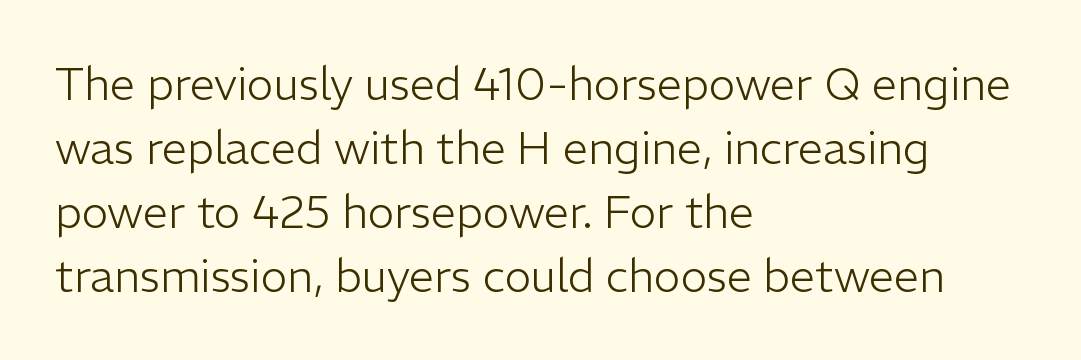
{"serif": "no", "italic": "no", "bold": "no", "weight": "light", "width": "normal", "stroke_contrast": "low", "x_height": "medium", "monospaced": "no", "underline": "no", "align": "left", "line_spacing": "normal", "line_spacing_ratio": 1.42, "letter_spacing": "normal", "letter_spacing_em": 0.0, "glyph_px": 45}
